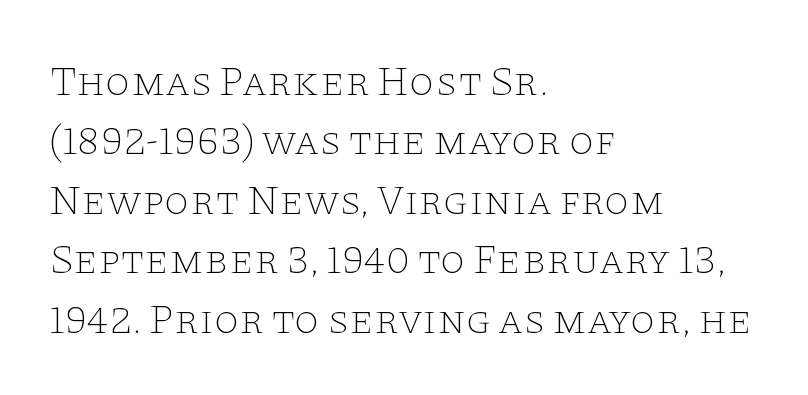
{"serif": "yes", "italic": "no", "bold": "no", "weight": "thin", "width": "wide", "stroke_contrast": "low", "x_height": "large", "monospaced": "no", "underline": "no", "align": "left", "line_spacing": "normal", "line_spacing_ratio": 1.45, "letter_spacing": "normal", "letter_spacing_em": 0.0, "glyph_px": 41}
